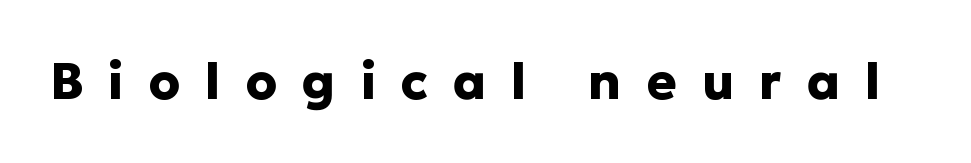
Stroke thickness is high; the sample reads as a true bold. The typography opts for an upright posture over an oblique one. Is this a fixed-width face? No — the glyphs have proportional, varying widths. Loose tracking; the words dissolve into strings of separated letters. Honestly, there is no underline to notice here at all. Unlike a traditional serif, this face leaves its strokes unadorned.
